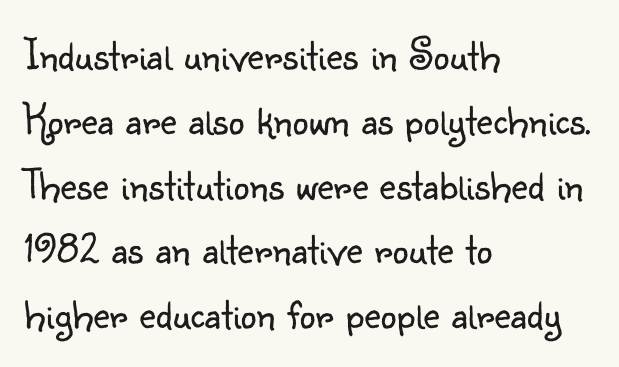
The image shows 45 px light sans-serif type, upright; set left-aligned, normal line spacing (1.44x), normal letter spacing, not underlined; low stroke contrast and a small x-height.
